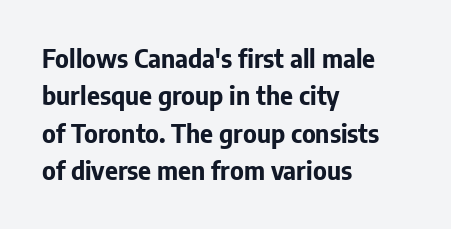
Baseline-to-baseline distance is the conventional proportion of letter height. The typesetter chose a ragged-right arrangement here. The zone under the glyphs is completely vacant. Typesetter's note: full bold, strokes at maximum text heaviness. In terms of posture, this sample is upright. The horizontal fit of the characters is conventional and even.
